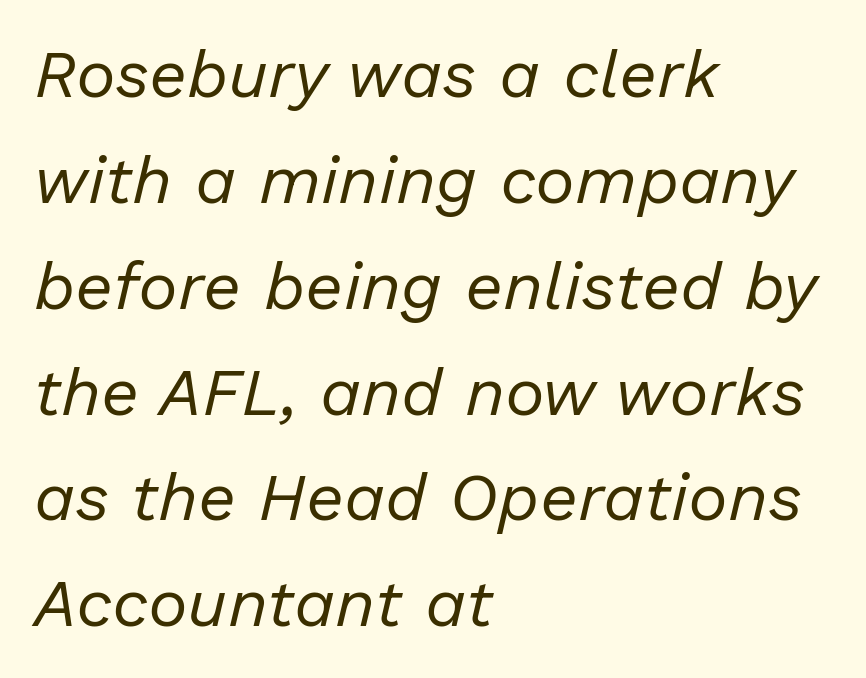
Q: Is the text bold? A: No.
Q: Is the text italic (slanted)? A: Yes, it leans right by about 13 degrees.
Q: Is the text underlined? A: No.
Q: How is the paragraph aligned? A: Left-aligned.
Q: Is the spacing between letters normal or unusually wide? A: Normal.
Q: Is the spacing between lines tight, normal or loose? A: Normal.
Q: Width (condensed, normal, or wide)? A: Normal.
Q: Stroke contrast? A: Low.
Q: x-height? A: Medium.
Q: Monospaced? A: No.
